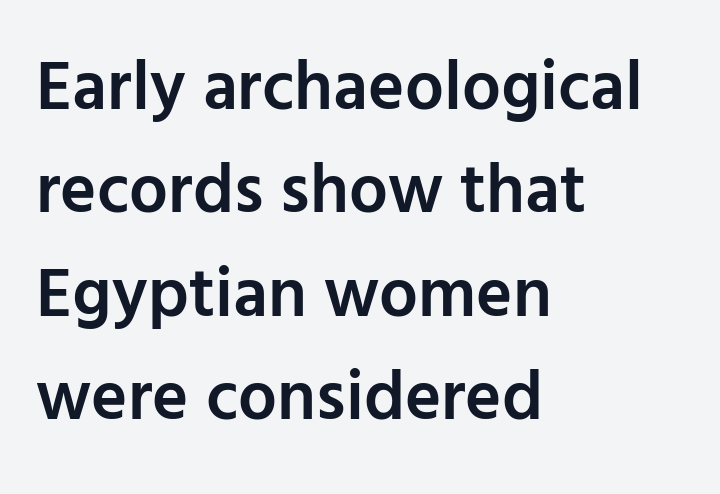
Q: Is the text bold? A: Semi-bold.
Q: Is the text italic (slanted)? A: No, it is upright.
Q: Is the typeface a serif or a sans-serif typeface? A: Sans-serif.
Q: Is the text underlined? A: No.
Q: How is the paragraph aligned? A: Left-aligned.
Q: Is the spacing between letters normal or unusually wide? A: Normal.
Q: Is the spacing between lines tight, normal or loose? A: Normal.
Q: Width (condensed, normal, or wide)? A: Normal.
Q: Stroke contrast? A: Low.
Q: x-height? A: Medium.
Q: Monospaced? A: No.
